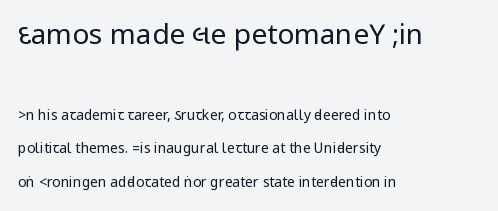
The image shows 28 px regular-weight, condensed sans-serif type, upright; set left-aligned, loose line spacing (2.38x), normal letter spacing, not underlined; the first (top) block is 2.0x larger; low stroke contrast.
